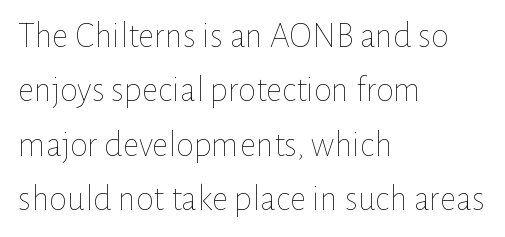
Q: Is the text bold? A: No.
Q: Is the text italic (slanted)? A: No, it is upright.
Q: Is the text underlined? A: No.
Q: How is the paragraph aligned? A: Left-aligned.
Q: Is the spacing between letters normal or unusually wide? A: Normal.
Q: Is the spacing between lines tight, normal or loose? A: Normal.
Q: Width (condensed, normal, or wide)? A: Normal.
Q: Stroke contrast? A: Low.
Q: x-height? A: Medium.
Q: Monospaced? A: No.
